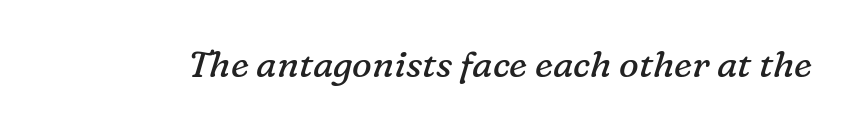
Q: Is the text bold? A: No.
Q: Is the text italic (slanted)? A: Yes, it leans right by about 16 degrees.
Q: Is the typeface a serif or a sans-serif typeface? A: Serif.
Q: Is the text underlined? A: No.
Q: Is the spacing between letters normal or unusually wide? A: Normal.
Q: Width (condensed, normal, or wide)? A: Normal.
Q: Stroke contrast? A: Low.
Q: x-height? A: Medium.
Q: Monospaced? A: No.
